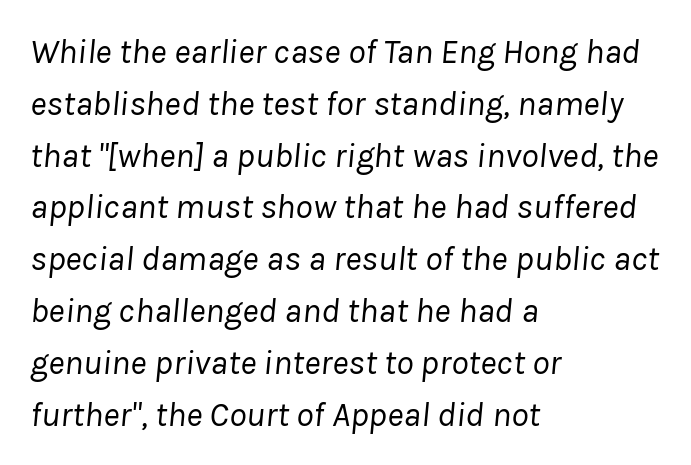
The image shows 35 px regular-weight type, italic (leaning right); set left-aligned, normal line spacing (1.48x), normal letter spacing, not underlined; low stroke contrast and a medium x-height.
